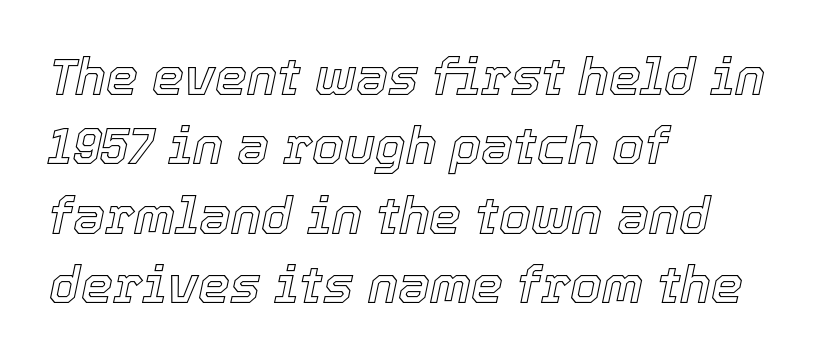
The image shows 51 px text type, italic (leaning right); set left-aligned, normal line spacing (1.36x), normal letter spacing, not underlined; a medium x-height.
